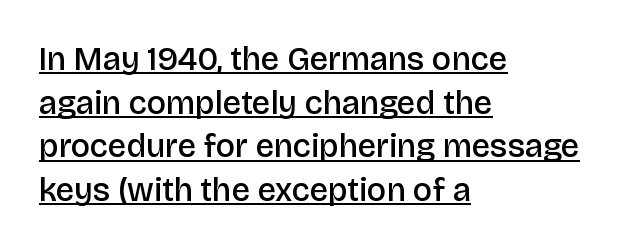
Q: Is the text bold? A: Semi-bold.
Q: Is the text italic (slanted)? A: No, it is upright.
Q: Is the typeface a serif or a sans-serif typeface? A: Sans-serif.
Q: Is the text underlined? A: Yes.
Q: How is the paragraph aligned? A: Left-aligned.
Q: Is the spacing between letters normal or unusually wide? A: Normal.
Q: Is the spacing between lines tight, normal or loose? A: Normal.
Q: Width (condensed, normal, or wide)? A: Normal.
Q: Stroke contrast? A: Low.
Q: x-height? A: Large.
Q: Monospaced? A: No.
